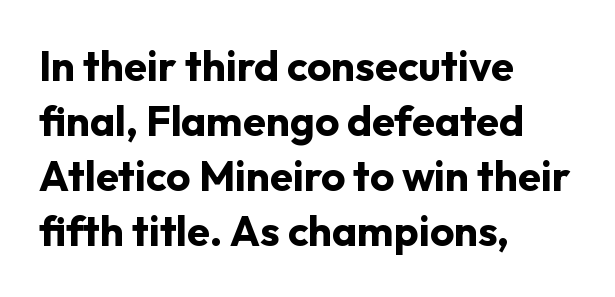
{"serif": "no", "italic": "no", "bold": "yes", "weight": "bold", "width": "normal", "stroke_contrast": "low", "x_height": "medium", "monospaced": "no", "underline": "no", "align": "left", "line_spacing": "normal", "line_spacing_ratio": 1.31, "letter_spacing": "normal", "letter_spacing_em": 0.0, "glyph_px": 42}
